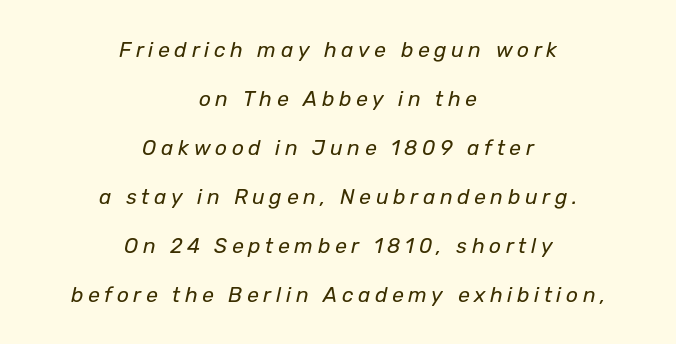
Q: Is the text bold? A: No.
Q: Is the text italic (slanted)? A: Yes, it leans right by about 12 degrees.
Q: Is the text underlined? A: No.
Q: How is the paragraph aligned? A: Centered.
Q: Is the spacing between letters normal or unusually wide? A: Unusually wide.
Q: Is the spacing between lines tight, normal or loose? A: Loose.
